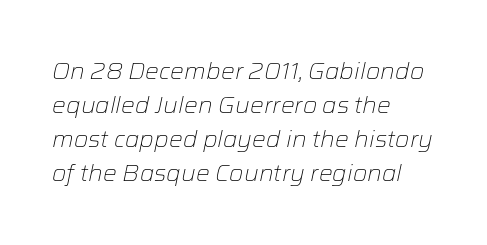
{"italic": "yes", "lean": "right", "slant_degrees": 12, "bold": "no", "underline": "no", "align": "left", "line_spacing": "normal", "line_spacing_ratio": 1.48, "letter_spacing": "normal", "letter_spacing_em": 0.0, "glyph_px": 23}
